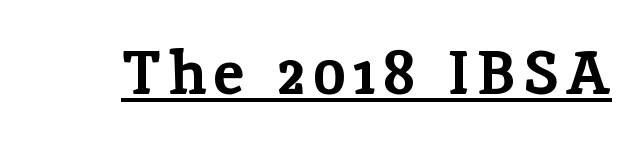
The image shows 61 px bold serif type, upright; set underlined; low stroke contrast and a medium x-height.
